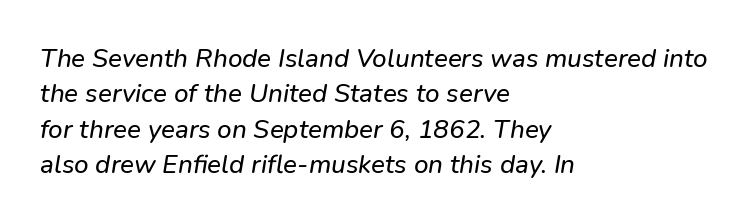
The lines are quadded left. These lines sit exactly where default settings would place them. Any mark beneath the type? The region is blank. Students, note that the glyphs here touch the page at normal intervals. The axis of the letterforms is tilted away from vertical.
